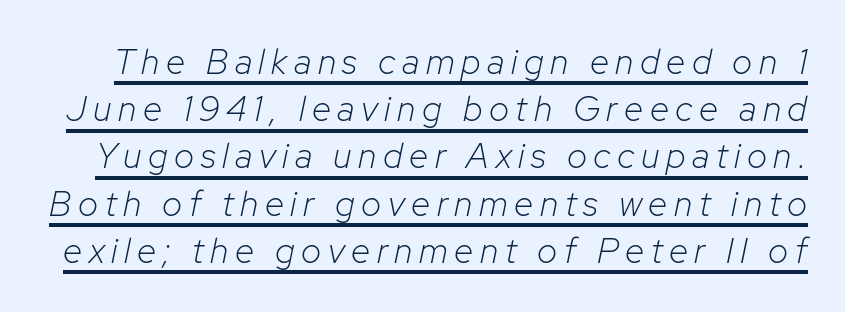
This rendering features underlined lettering. Summary of vertical rhythm: regular, with standard interline spacing. Compared with a typical body face, this is equally light or lighter still. Do the characters align in a grid? No, the font is proportional.
